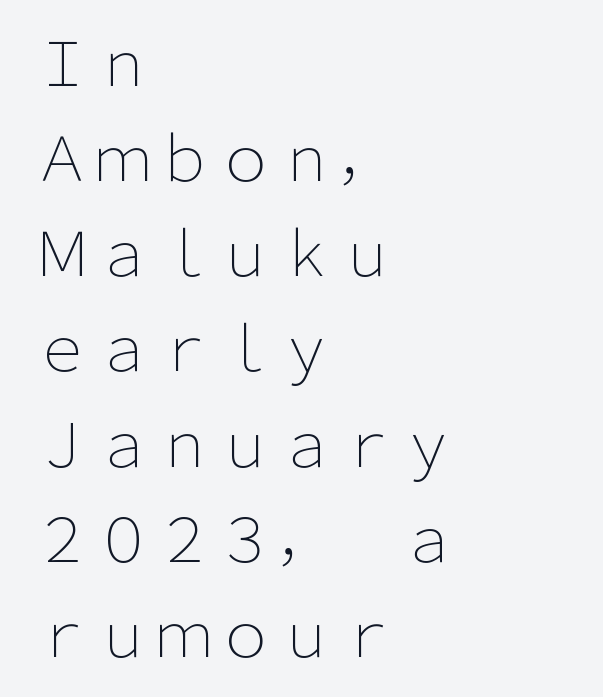
Observe the absence of serifs on each vertical stroke in this sample. A typesetter would call this leading conventional body-copy spacing. Each letter keeps its own natural width here, so spacing adapts to shape. The area under the type is left untouched. Posture: vertical. This rendering uses left alignment, leaving the right contour irregular.
